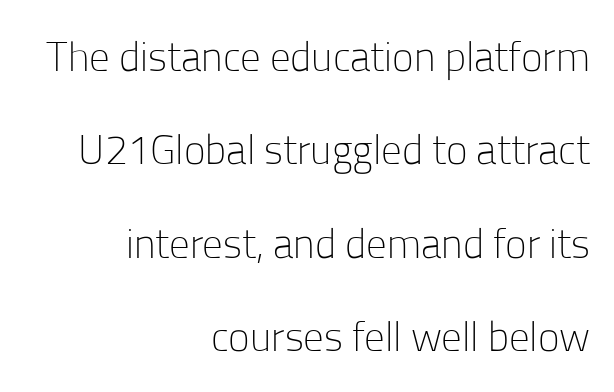
Q: Is the text bold? A: No.
Q: Is the text italic (slanted)? A: No, it is upright.
Q: Is the typeface a serif or a sans-serif typeface? A: Sans-serif.
Q: Is the text underlined? A: No.
Q: How is the paragraph aligned? A: Right-aligned.
Q: Is the spacing between letters normal or unusually wide? A: Normal.
Q: Is the spacing between lines tight, normal or loose? A: Loose.
Q: Width (condensed, normal, or wide)? A: Normal.
Q: Stroke contrast? A: Low.
Q: x-height? A: Medium.
Q: Monospaced? A: No.
